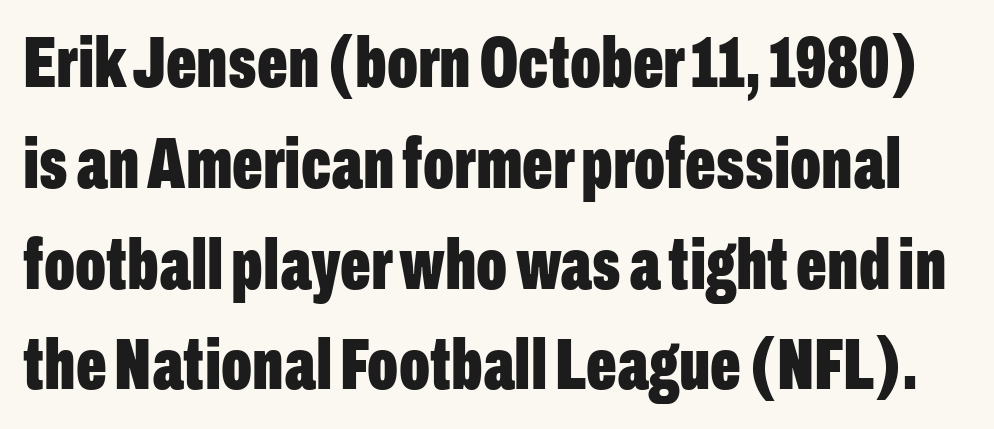
Q: Is the text bold? A: Yes.
Q: Is the text italic (slanted)? A: No, it is upright.
Q: Is the typeface a serif or a sans-serif typeface? A: Sans-serif.
Q: Is the text underlined? A: No.
Q: Is the spacing between letters normal or unusually wide? A: Normal.
Q: Is the spacing between lines tight, normal or loose? A: Normal.
Q: Width (condensed, normal, or wide)? A: Condensed.
Q: Stroke contrast? A: Low.
Q: x-height? A: Medium.
Q: Monospaced? A: No.
